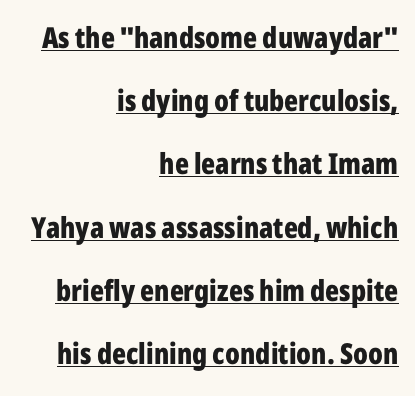
The line texture is even and compact thanks to regular tracking. Short and long lines alike share a common ending point at right. What weight is shown? A full bold with thick strokes. Regarding leading, the lines here are spaced well apart. You can tell it's not italic because the verticals are truly vertical. Type style note: lacks serifs.
